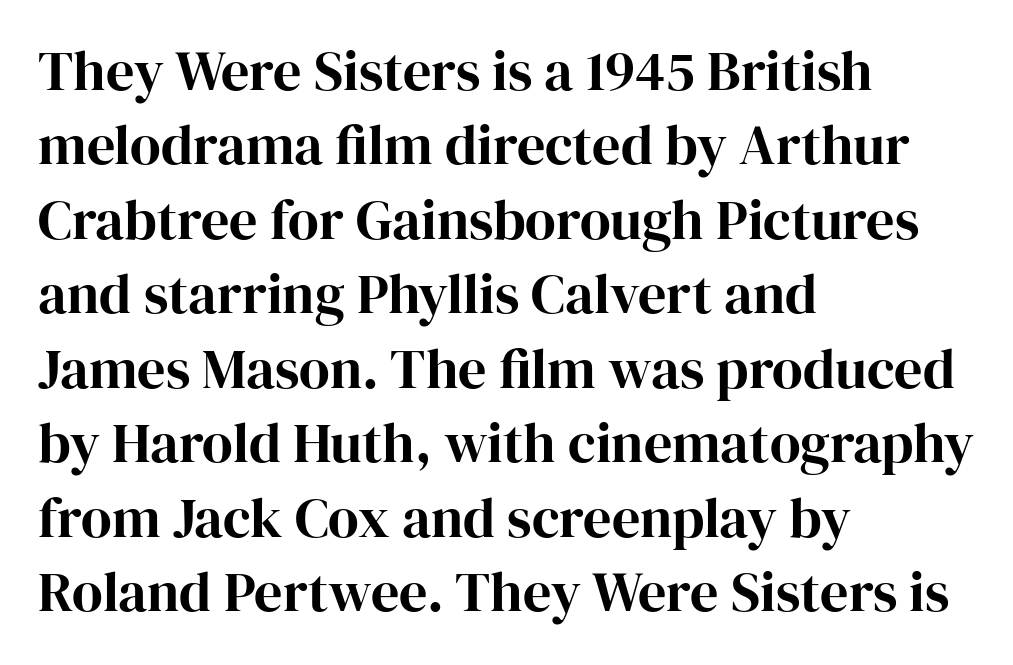
Q: Is the text italic (slanted)? A: No, it is upright.
Q: Is the typeface a serif or a sans-serif typeface? A: Serif.
Q: Is the text underlined? A: No.
Q: How is the paragraph aligned? A: Left-aligned.
Q: Is the spacing between letters normal or unusually wide? A: Normal.
Q: Is the spacing between lines tight, normal or loose? A: Normal.
Q: Width (condensed, normal, or wide)? A: Normal.
Q: Stroke contrast? A: High.
Q: x-height? A: Medium.
Q: Monospaced? A: No.
